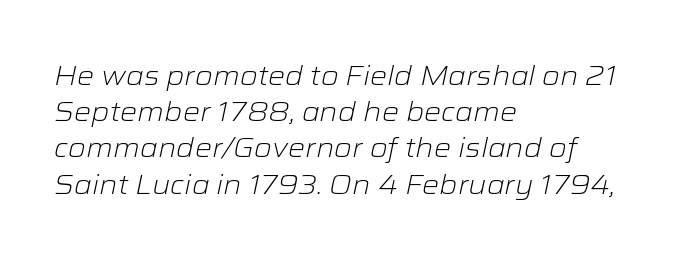
The image shows 27 px text type, italic (leaning right); set left-aligned, normal line spacing (1.34x), normal letter spacing, not underlined.
